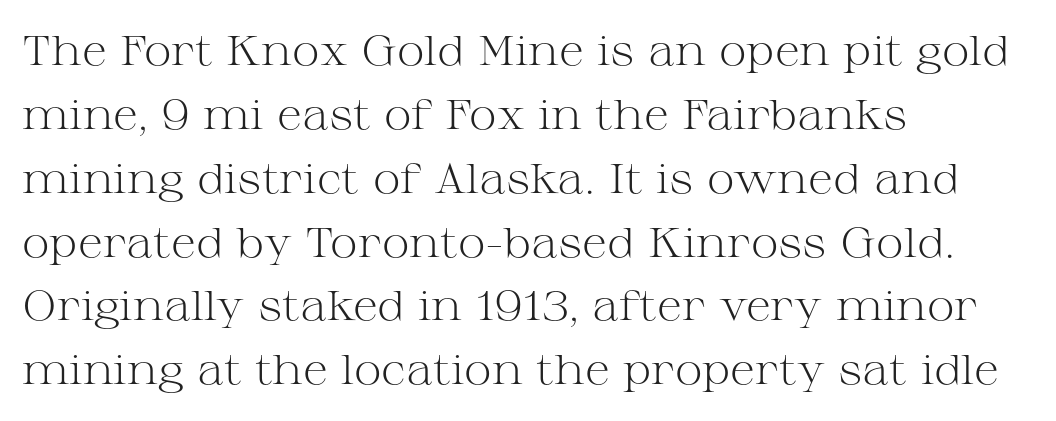
Q: Is the text bold? A: No.
Q: Is the text italic (slanted)? A: No, it is upright.
Q: Is the typeface a serif or a sans-serif typeface? A: Serif.
Q: Is the text underlined? A: No.
Q: How is the paragraph aligned? A: Left-aligned.
Q: Is the spacing between letters normal or unusually wide? A: Normal.
Q: Is the spacing between lines tight, normal or loose? A: Normal.
Q: Width (condensed, normal, or wide)? A: Wide.
Q: Stroke contrast? A: Medium.
Q: x-height? A: Medium.
Q: Monospaced? A: No.
